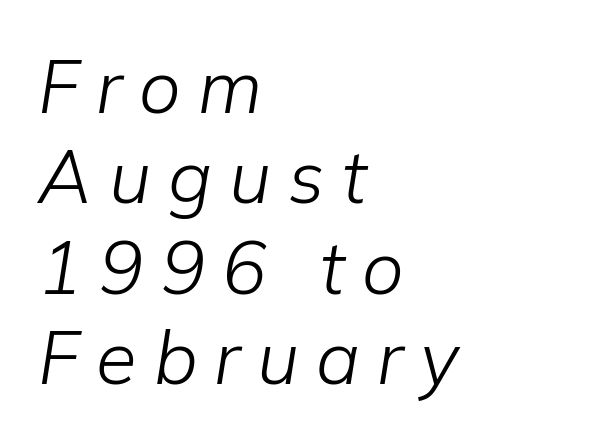
{"italic": "yes", "lean": "right", "slant_degrees": 9, "bold": "no", "weight": "light", "width": "normal", "stroke_contrast": "low", "x_height": "medium", "monospaced": "no", "underline": "no", "align": "left", "line_spacing_ratio": 1.22, "letter_spacing": "wide", "letter_spacing_em": 0.23, "glyph_px": 74}
